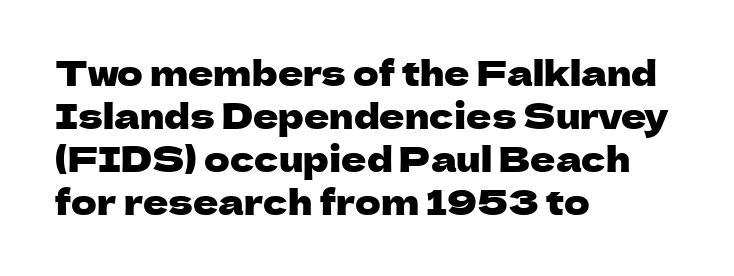
Q: Is the text italic (slanted)? A: No, it is upright.
Q: Is the typeface a serif or a sans-serif typeface? A: Sans-serif.
Q: Is the text underlined? A: No.
Q: How is the paragraph aligned? A: Left-aligned.
Q: Is the spacing between letters normal or unusually wide? A: Normal.
Q: Width (condensed, normal, or wide)? A: Normal.
Q: Stroke contrast? A: Low.
Q: x-height? A: Medium.
Q: Monospaced? A: No.
